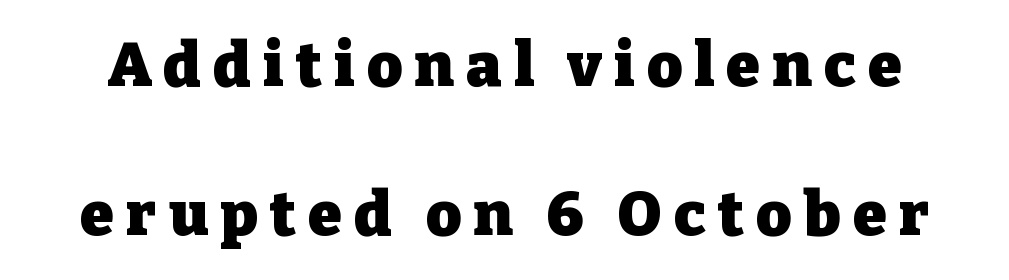
{"serif": "yes", "italic": "no", "bold": "yes", "weight": "heavy", "width": "normal", "stroke_contrast": "low", "x_height": "medium", "monospaced": "no", "underline": "no", "line_spacing": "loose", "line_spacing_ratio": 2.44, "letter_spacing": "wide", "letter_spacing_em": 0.2, "glyph_px": 61}
